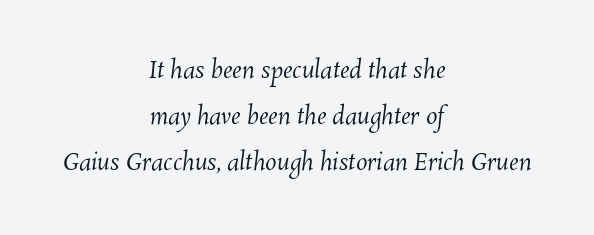
The image shows 23 px text type; set centered, loose line spacing (1.99x), normal letter spacing, not underlined.
